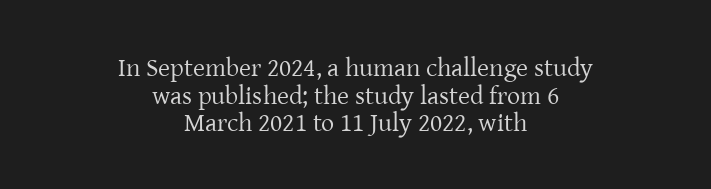
{"italic": "no", "bold": "no", "underline": "no", "align": "center", "line_spacing": "tight", "line_spacing_ratio": 1.06, "letter_spacing": "normal", "letter_spacing_em": 0.0, "glyph_px": 26}
